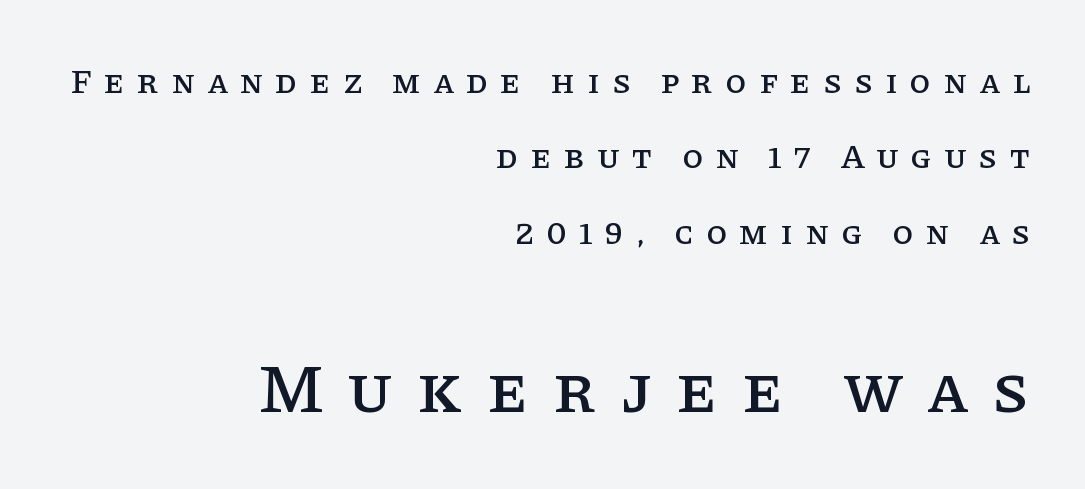
Q: Is the text italic (slanted)? A: No, it is upright.
Q: Is the typeface a serif or a sans-serif typeface? A: Serif.
Q: Is the text underlined? A: No.
Q: How is the paragraph aligned? A: Right-aligned.
Q: Is the spacing between letters normal or unusually wide? A: Unusually wide.
Q: Is the spacing between lines tight, normal or loose? A: Loose.
Q: Which block of text is set in a larger size, the first (top) or the second (bottom)? A: The second (bottom) one.
Q: Width (condensed, normal, or wide)? A: Normal.
Q: Stroke contrast? A: Low.
Q: x-height? A: Large.
Q: Monospaced? A: No.
